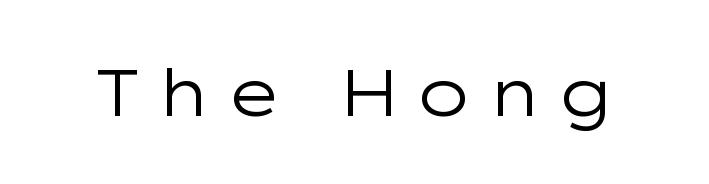
The image shows 65 px regular-weight, wide sans-serif type, upright; set unusually wide letter spacing (+0.2 em), not underlined; low stroke contrast and a medium x-height.
